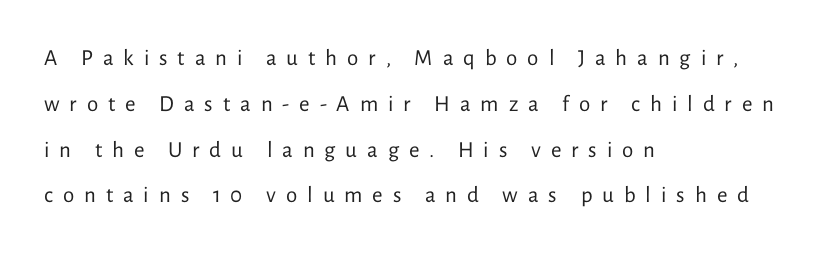
The image shows 23 px text type, upright; set left-aligned, loose line spacing (1.99x), unusually wide letter spacing (+0.43 em), not underlined.
